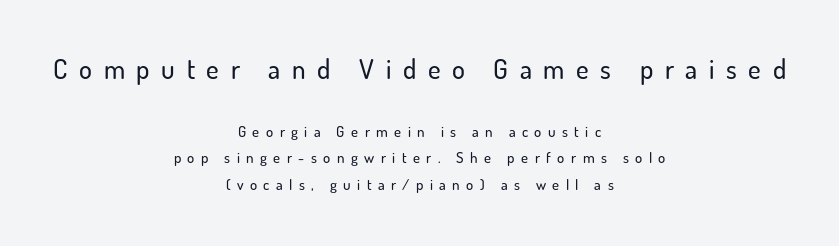
Where is the straight margin? There isn't one; the lines are centered. Block one is the big one; block two sits smaller underneath. Here the glyphs are tracked loosely, breaking word shapes into spaced letters. The strip under each line holds only bare page. It's the straight-up-and-down kind of type.
